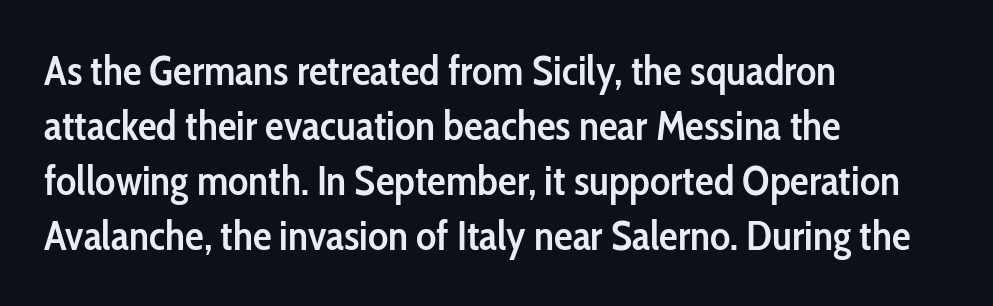
{"serif": "no", "italic": "no", "bold": "semi", "weight": "semibold", "width": "condensed", "stroke_contrast": "low", "x_height": "medium", "monospaced": "no", "underline": "no", "align": "left", "line_spacing": "normal", "line_spacing_ratio": 1.31, "letter_spacing": "normal", "letter_spacing_em": 0.0, "glyph_px": 42}
